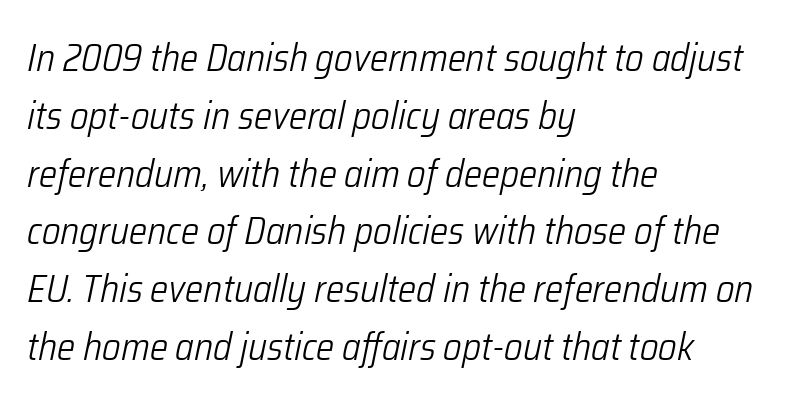
Q: Is the text bold? A: No.
Q: Is the text italic (slanted)? A: Yes, it leans right by about 12 degrees.
Q: Is the text underlined? A: No.
Q: How is the paragraph aligned? A: Left-aligned.
Q: Is the spacing between letters normal or unusually wide? A: Normal.
Q: Is the spacing between lines tight, normal or loose? A: Normal.
Q: Width (condensed, normal, or wide)? A: Condensed.
Q: Stroke contrast? A: Low.
Q: x-height? A: Medium.
Q: Monospaced? A: No.
